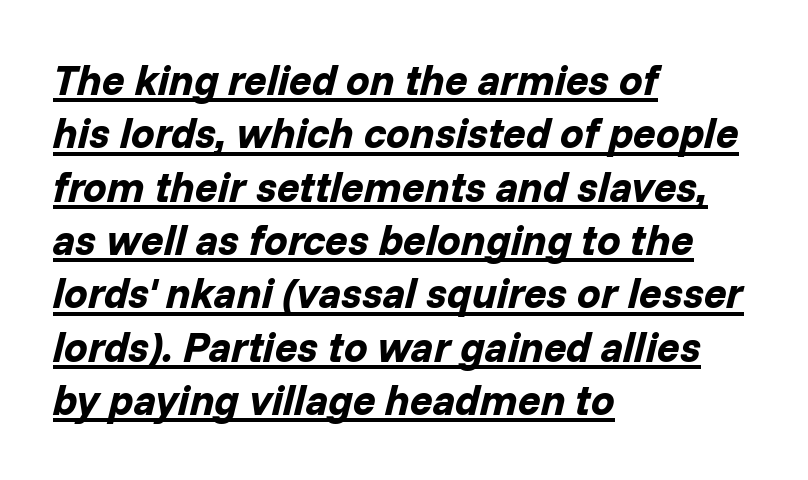
Q: Is the text bold? A: Yes.
Q: Is the text italic (slanted)? A: Yes, it leans right by about 14 degrees.
Q: Is the text underlined? A: Yes.
Q: How is the paragraph aligned? A: Left-aligned.
Q: Is the spacing between letters normal or unusually wide? A: Normal.
Q: Is the spacing between lines tight, normal or loose? A: Normal.
Q: Width (condensed, normal, or wide)? A: Normal.
Q: Stroke contrast? A: Low.
Q: x-height? A: Medium.
Q: Monospaced? A: No.
